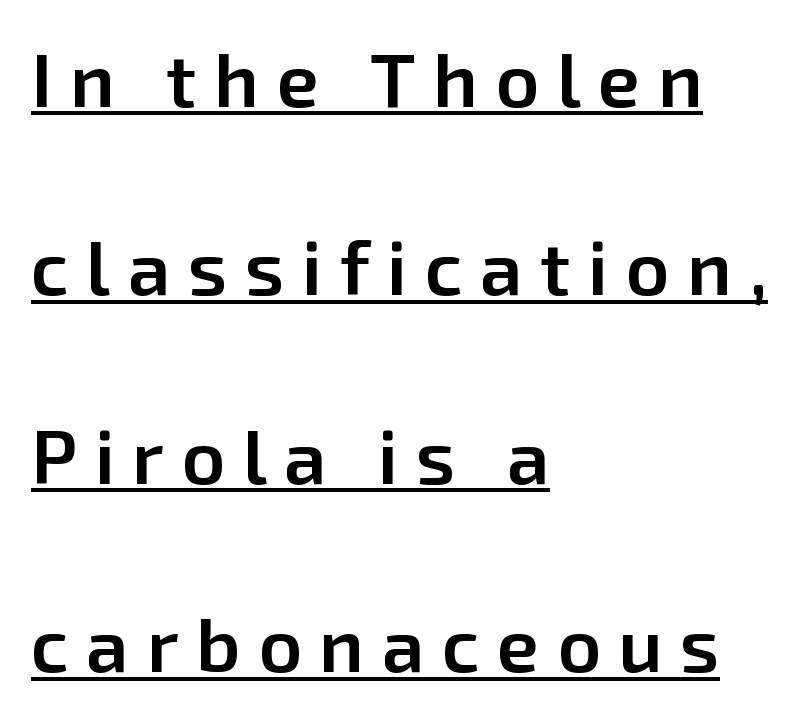
The image shows 76 px semibold sans-serif type, upright; set left-aligned, loose line spacing (2.48x), unusually wide letter spacing (+0.23 em), underlined; low stroke contrast and a medium x-height.
